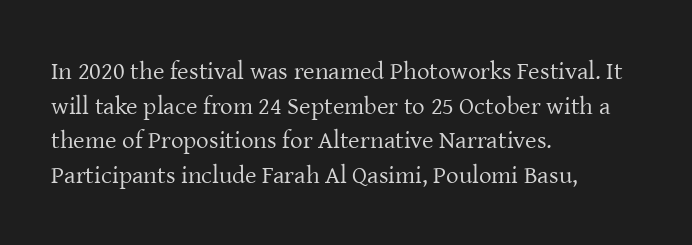
{"italic": "no", "bold": "no", "underline": "no", "align": "left", "line_spacing": "normal", "line_spacing_ratio": 1.39, "letter_spacing": "normal", "letter_spacing_em": 0.0, "glyph_px": 25}
